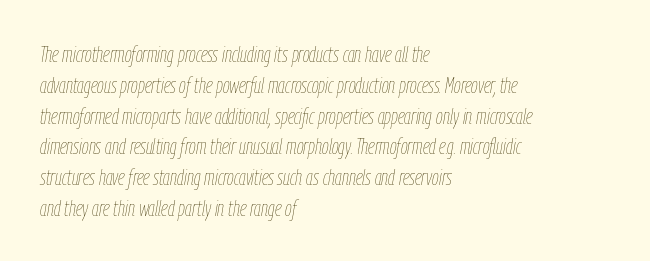
Between one letter and the next there's only the usual sliver of space. Honestly, the row spacing looks completely unremarkable. The baseline area is clear. No letter is thick-stroked: the sample isn't bold. Observe the lean: these are italic letterforms. Layout note: lines flush left.
